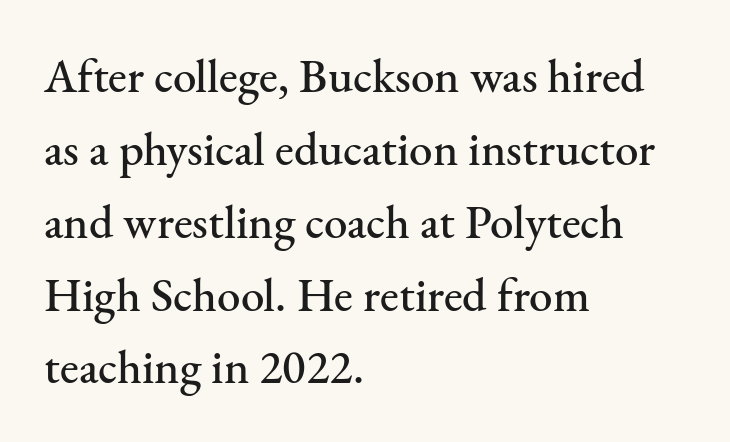
{"serif": "yes", "italic": "no", "width": "normal", "stroke_contrast": "medium", "x_height": "small", "monospaced": "no", "underline": "no", "align": "left", "line_spacing": "normal", "line_spacing_ratio": 1.55, "letter_spacing": "normal", "letter_spacing_em": 0.0, "glyph_px": 47}
